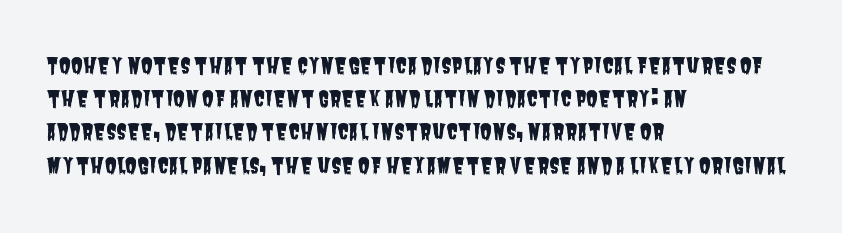
The image shows 21 px text type; set left-aligned, normal line spacing (1.58x), normal letter spacing, not underlined.
